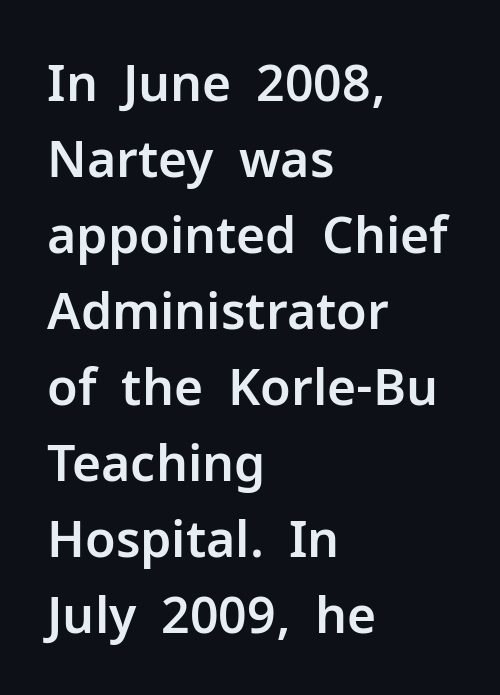
Q: Is the text italic (slanted)? A: No, it is upright.
Q: Is the typeface a serif or a sans-serif typeface? A: Sans-serif.
Q: Is the text underlined? A: No.
Q: How is the paragraph aligned? A: Left-aligned.
Q: Is the spacing between letters normal or unusually wide? A: Normal.
Q: Is the spacing between lines tight, normal or loose? A: Normal.
Q: Width (condensed, normal, or wide)? A: Normal.
Q: Stroke contrast? A: Low.
Q: x-height? A: Medium.
Q: Monospaced? A: No.
